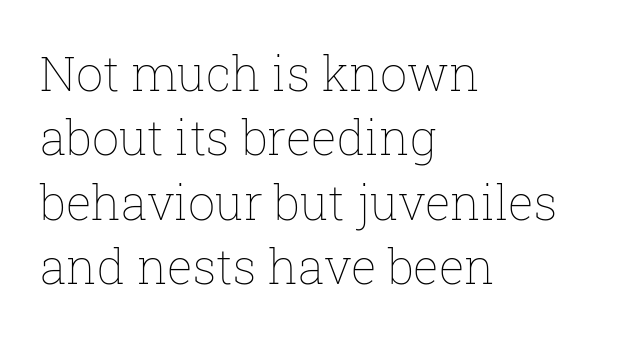
These glyphs show unthickened strokes, regular width or finer. Tracking value appears to be zero — textbook default spacing. The rendering uses natural spacing where letterforms have individual widths. This sample is left-justified, so line endings fall wherever the words run out. The designer left line spacing at the default. Unlike italic type, these characters show no tilt at all.
